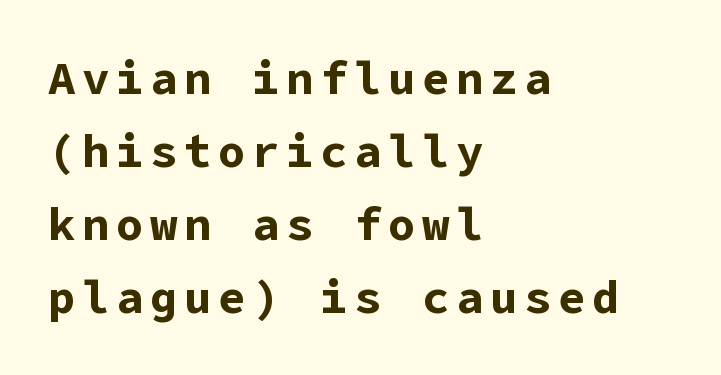
Q: Is the text bold? A: Yes.
Q: Is the text italic (slanted)? A: No, it is upright.
Q: Is the typeface a serif or a sans-serif typeface? A: Sans-serif.
Q: Is the text underlined? A: No.
Q: How is the paragraph aligned? A: Left-aligned.
Q: Is the spacing between lines tight, normal or loose? A: Normal.
Q: Width (condensed, normal, or wide)? A: Normal.
Q: Stroke contrast? A: Low.
Q: x-height? A: Medium.
